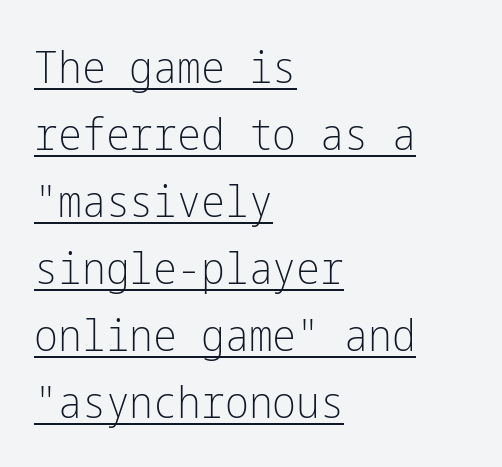
The image shows 45 px light, condensed sans-serif type, upright; set left-aligned, normal line spacing (1.49x), normal letter spacing, underlined; low stroke contrast and a medium x-height.
